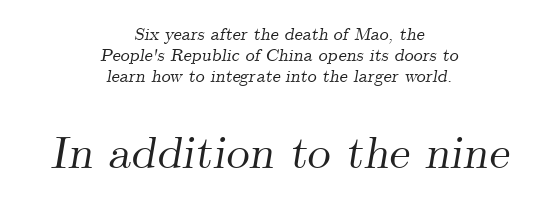
The text carries the slant typical of an italic or oblique font. The following chunk of copy outweighs the initial chunk in type size. A typesetter would call this proportional, since set widths differ per character. The letterforms sit shoulder to shoulder at normal distance. Reading down the block, each line starts at a different indent, mirrored at its end. Lines of text with bare space underneath.
